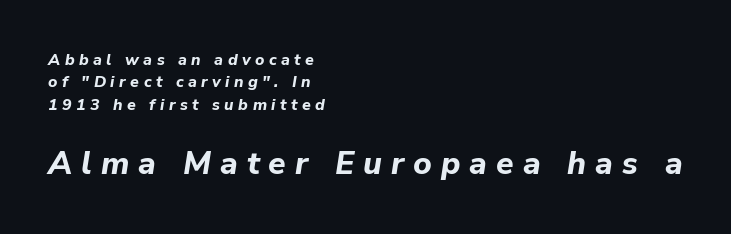
Thick stems and heavy bowls — unmistakably bold. Evenly set lines give the paragraph a standard silhouette. Compare the two chunks: the lower has the greater cap height. The letters are spread apart with noticeably loose tracking. Here the designer chose a conventional face with non-uniform glyph widths. A student would call this left alignment; a typographer would say flush left, rag right.
